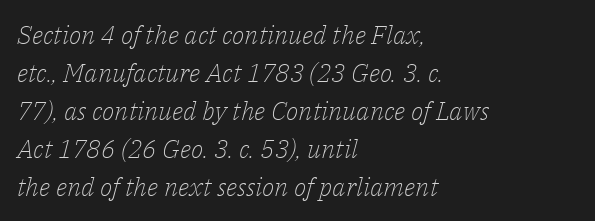
Characters follow at the spacing the type designer built in. The designer left line spacing at the default. These lines stack with their left ends in a neat column. Stroke mass is kept to a normal reading level or below. Descenders are the only things crossing below the line.
